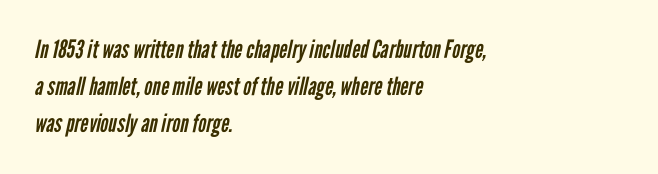
{"bold": "no", "underline": "no", "align": "left", "line_spacing": "normal", "line_spacing_ratio": 1.49, "letter_spacing": "normal", "letter_spacing_em": 0.0, "glyph_px": 25}
